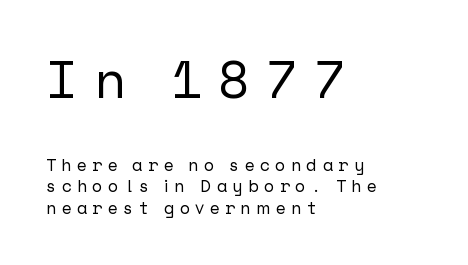
{"serif": "no", "italic": "no", "width": "normal", "stroke_contrast": "low", "x_height": "medium", "underline": "no", "align": "left", "line_spacing": "normal", "line_spacing_ratio": 1.27, "letter_spacing": "wide", "letter_spacing_em": 0.32, "larger_block": "first", "size_ratio": 3.06, "glyph_px": 52}
